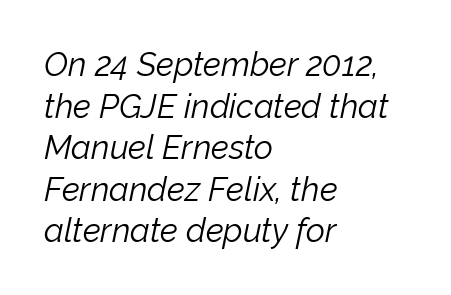
Underlining? Definitely not there. The rag falls on the right side of this text block. Each new line begins a customary step beneath the previous one. No letter is thick-stroked: the sample isn't bold. This sample uses an oblique cut, with every glyph tilted off the vertical. Is this a fixed-width face? No — the glyphs have proportional, varying widths.
